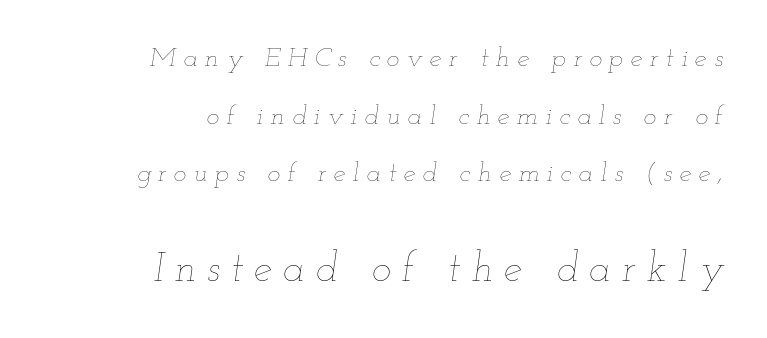
Q: Is the text bold? A: No.
Q: Is the text italic (slanted)? A: Yes, it leans right by about 12 degrees.
Q: Is the text underlined? A: No.
Q: How is the paragraph aligned? A: Right-aligned.
Q: Is the spacing between letters normal or unusually wide? A: Unusually wide.
Q: Is the spacing between lines tight, normal or loose? A: Loose.
Q: Which block of text is set in a larger size, the first (top) or the second (bottom)? A: The second (bottom) one.
Q: Width (condensed, normal, or wide)? A: Wide.
Q: Stroke contrast? A: Low.
Q: x-height? A: Small.
Q: Monospaced? A: No.
